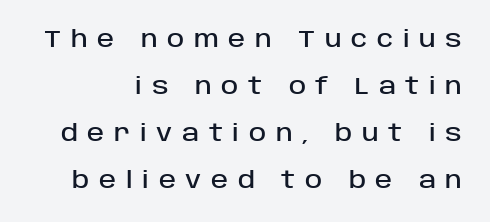
The image shows 23 px text type, upright; set loose line spacing (2.04x), unusually wide letter spacing (+0.42 em), not underlined.
